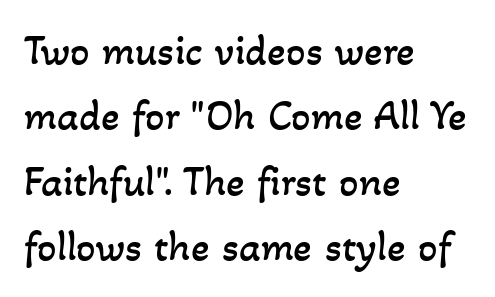
Evenly set lines give the paragraph a standard silhouette. The compositor pushed each line to the left boundary. Proportional: the letters do not fall into vertical columns. No extra ink here — the face is not bold.
